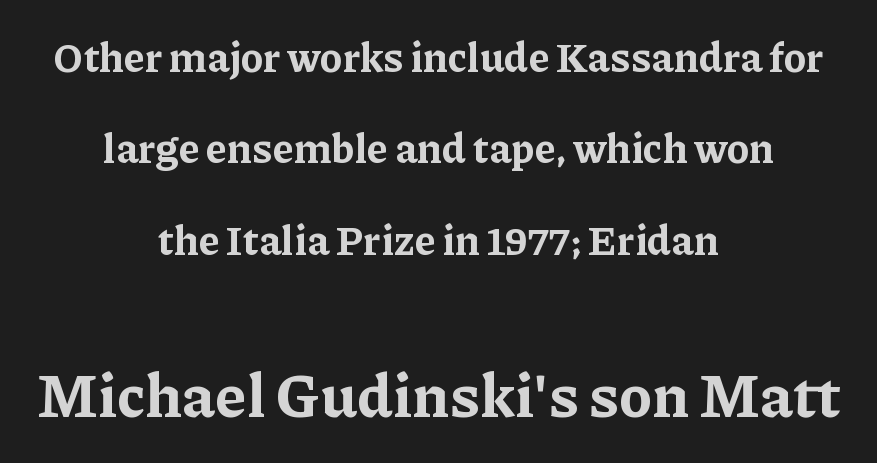
The image shows 61 px bold serif type, upright; set centered, loose line spacing (2.23x), normal letter spacing, not underlined; the second (bottom) block is 1.49x larger; low stroke contrast and a medium x-height.
